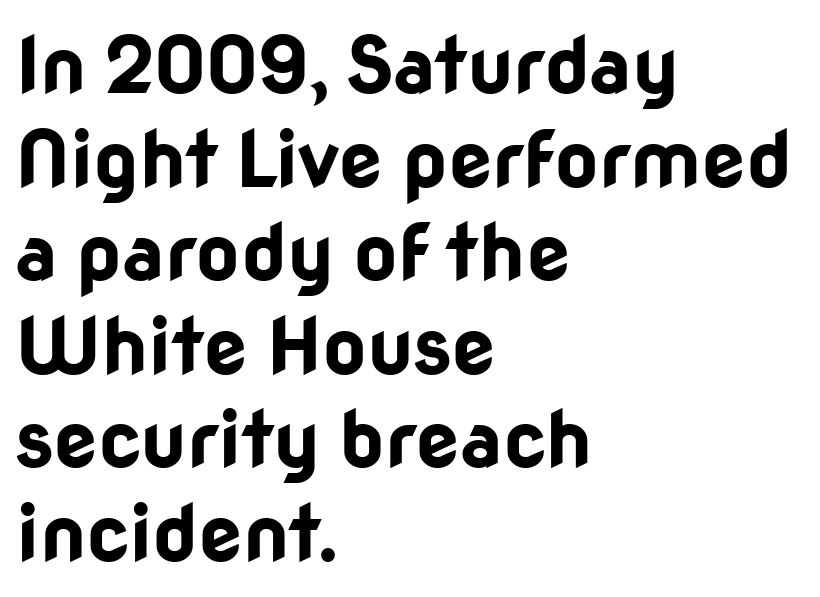
You could not count columns in this text — the font is proportionally spaced. The lines in this sample share a left origin and differ only in where they stop. Words float on clear page, feet unadorned. Does the weight exceed regular? Yes, all the way to bold.
